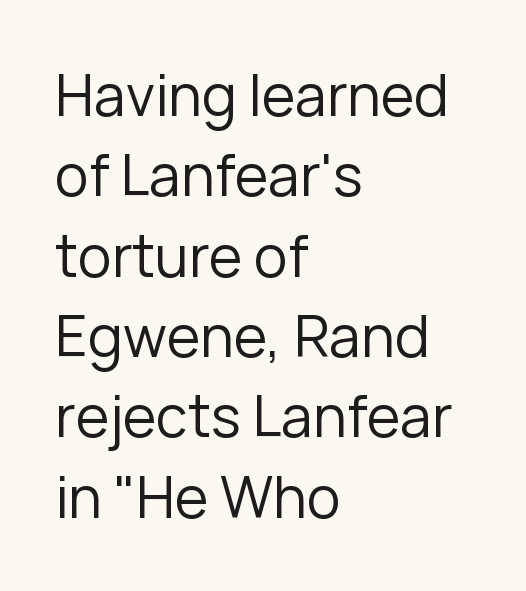
The image shows 57 px regular-weight sans-serif type, upright; set left-aligned, normal line spacing (1.41x), normal letter spacing, not underlined; low stroke contrast and a medium x-height.
